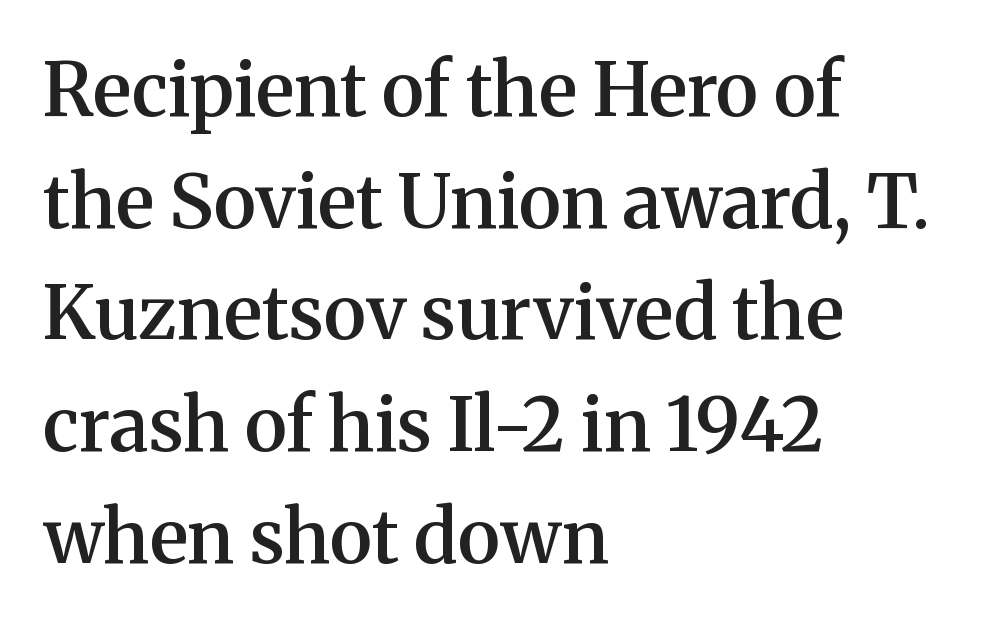
Q: Is the text bold? A: Semi-bold.
Q: Is the text italic (slanted)? A: No, it is upright.
Q: Is the typeface a serif or a sans-serif typeface? A: Serif.
Q: Is the text underlined? A: No.
Q: How is the paragraph aligned? A: Left-aligned.
Q: Is the spacing between letters normal or unusually wide? A: Normal.
Q: Is the spacing between lines tight, normal or loose? A: Normal.
Q: Width (condensed, normal, or wide)? A: Normal.
Q: Stroke contrast? A: Medium.
Q: x-height? A: Medium.
Q: Monospaced? A: No.
